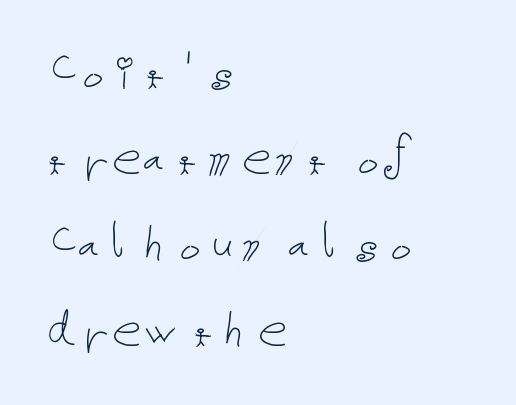
Regarding leading, the lines here are spaced in the standard way. Italic: no, the glyphs are upright roman. Horizontal alignment here is leftward, the default for most running prose. Just letters on the line, the space beneath them empty.
